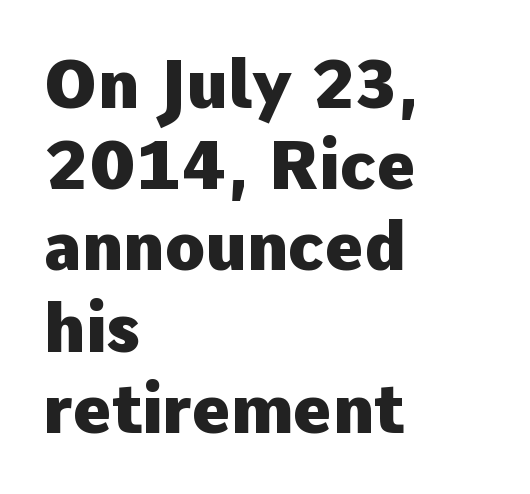
How heavy is the stroke? Heavy — this is a bold. Anything drawn beneath the words? Only blank space. Varying glyph widths throughout — classic text-font behaviour. These lines keep a tight, regular rhythm from letter to letter. Do the letters lean? They stand straight.
